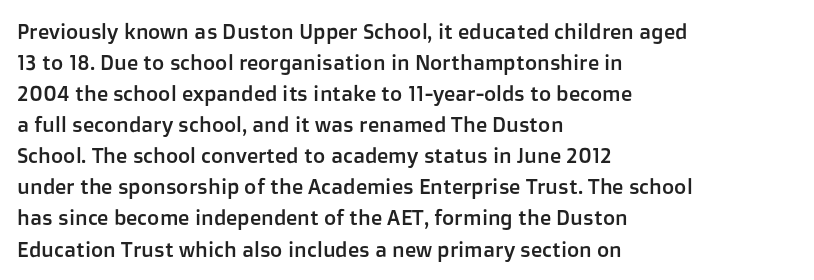
Q: Is the text italic (slanted)? A: No, it is upright.
Q: Is the text underlined? A: No.
Q: How is the paragraph aligned? A: Left-aligned.
Q: Is the spacing between letters normal or unusually wide? A: Normal.
Q: Is the spacing between lines tight, normal or loose? A: Normal.
